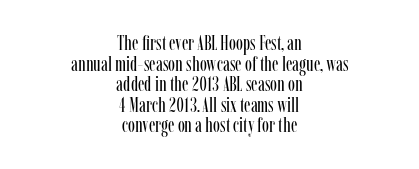
The image shows 21 px text type, upright; set centered, tight line spacing (0.98x), normal letter spacing, not underlined.
